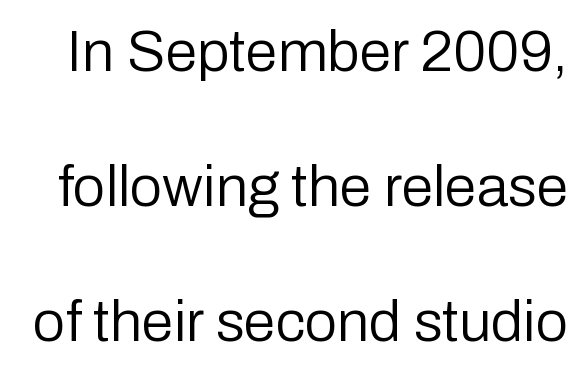
The letters advance in unequal steps, a hallmark of proportional type. Check where the strokes stop: nothing finishes them off — pure sans. The gaps between neighbouring characters are ordinary and unremarkable. The typography opts for an upright posture over an oblique one.
